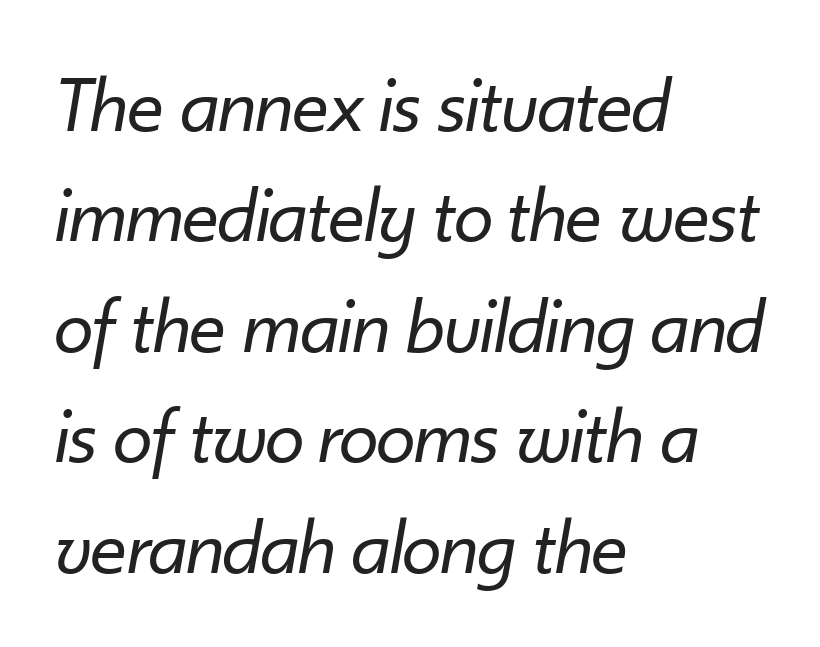
The image shows 80 px regular-weight type, italic (leaning right); set left-aligned, normal line spacing (1.38x), normal letter spacing, not underlined; low stroke contrast and a small x-height.
